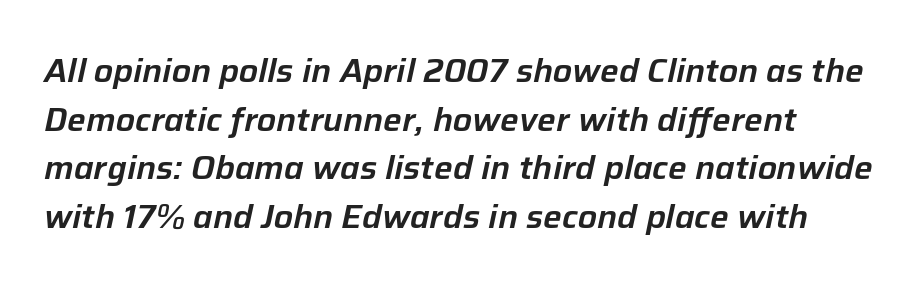
{"italic": "yes", "lean": "right", "slant_degrees": 12, "width": "normal", "stroke_contrast": "low", "x_height": "medium", "monospaced": "no", "underline": "no", "line_spacing": "normal", "line_spacing_ratio": 1.47, "letter_spacing": "normal", "letter_spacing_em": 0.0, "glyph_px": 33}
